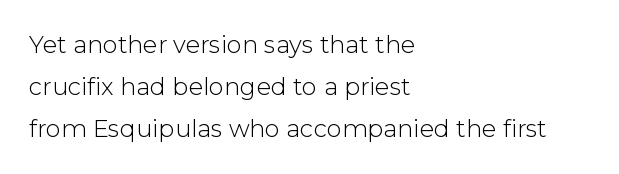
The image shows 24 px text type, upright; set left-aligned, line spacing 1.76x, normal letter spacing, not underlined.
